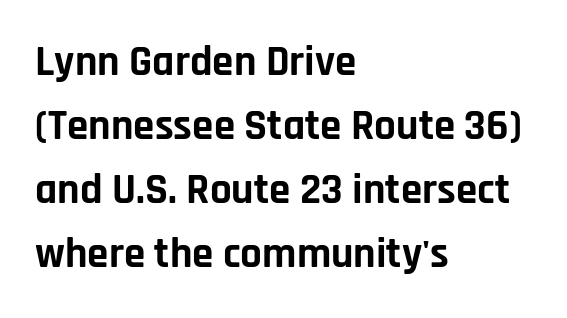
{"serif": "no", "italic": "no", "bold": "yes", "weight": "bold", "width": "normal", "stroke_contrast": "low", "x_height": "large", "monospaced": "no", "underline": "no", "align": "left", "line_spacing": "normal", "line_spacing_ratio": 1.49, "letter_spacing": "normal", "letter_spacing_em": 0.0, "glyph_px": 43}
